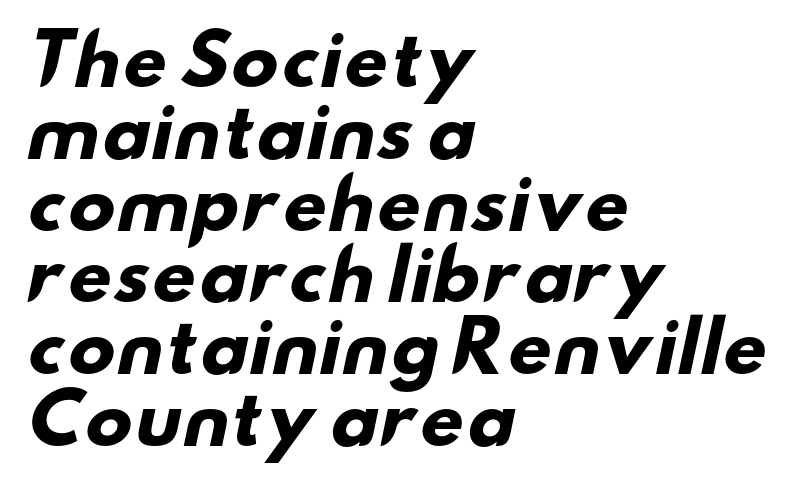
The image shows 69 px heavy, wide sans-serif type; set left-aligned, tight line spacing (1.04x), normal letter spacing, not underlined; low stroke contrast and a small x-height.
